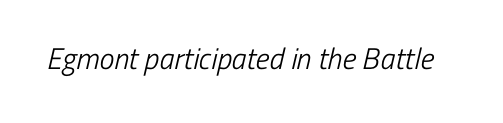
Q: Is the text bold? A: No.
Q: Is the typeface a serif or a sans-serif typeface? A: Sans-serif.
Q: Is the text underlined? A: No.
Q: Is the spacing between letters normal or unusually wide? A: Normal.
Q: Width (condensed, normal, or wide)? A: Condensed.
Q: Stroke contrast? A: Low.
Q: x-height? A: Medium.
Q: Monospaced? A: No.
